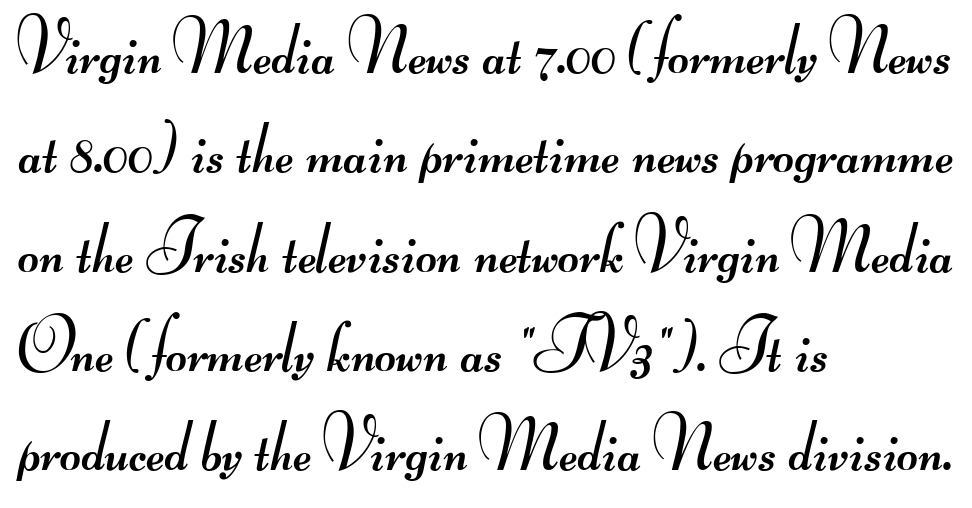
Q: Is the text bold? A: No.
Q: Is the typeface a serif or a sans-serif typeface? A: Sans-serif.
Q: Is the text underlined? A: No.
Q: How is the paragraph aligned? A: Left-aligned.
Q: Is the spacing between letters normal or unusually wide? A: Normal.
Q: Is the spacing between lines tight, normal or loose? A: Normal.
Q: Width (condensed, normal, or wide)? A: Wide.
Q: Stroke contrast? A: Medium.
Q: Monospaced? A: No.
